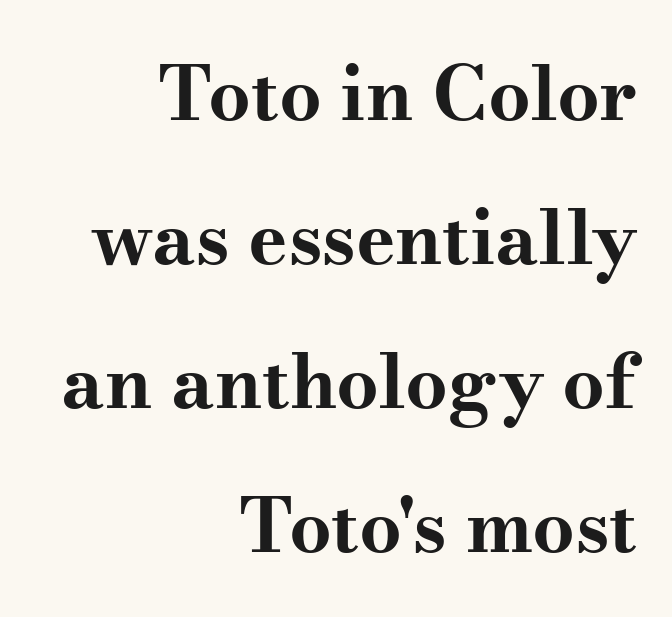
The image shows 75 px bold, wide serif type, upright; set right-aligned, loose line spacing (1.92x), normal letter spacing, not underlined; medium stroke contrast and a small x-height.
